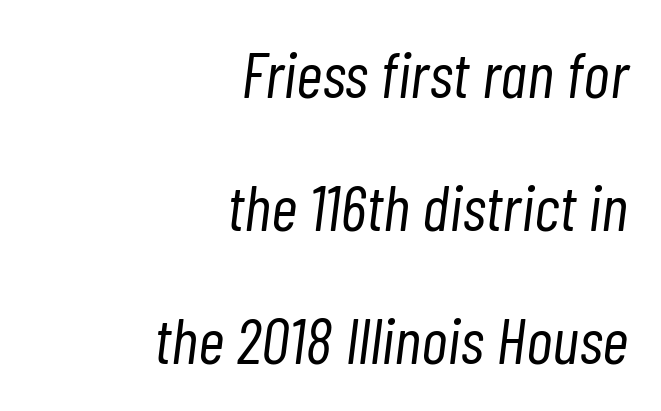
Slant detected: the letters are inclined. Compared with a flush-left layout, this one pins lines to the opposite, right side. Type without underlining. One glance says open: line gaps are wider than usual.
